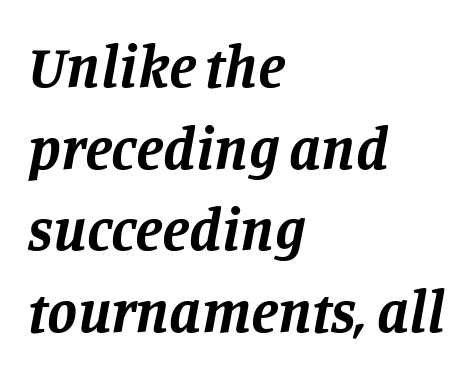
There's an unmistakable incline to the writing here. A typesetter would call this zero additional tracking. The rendering shows small feet on the letterforms — a serif design. The passage shown is typed in a proportional face where columns would drift.
